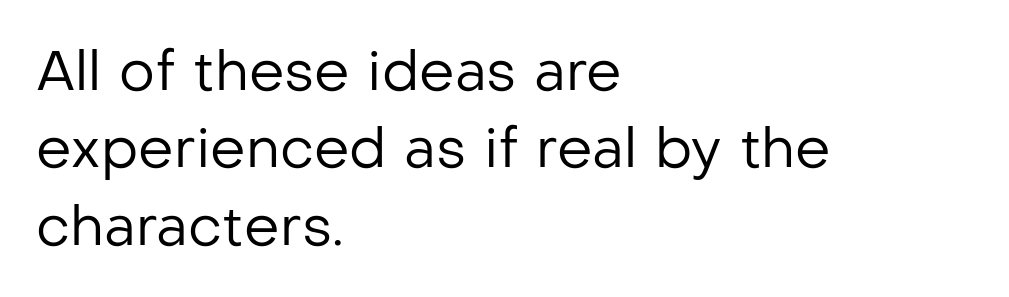
The image shows 56 px regular-weight sans-serif type, upright; set left-aligned, normal line spacing (1.38x), normal letter spacing, not underlined; low stroke contrast and a medium x-height.
